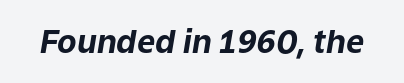
Q: Is the text bold? A: Yes.
Q: Is the text italic (slanted)? A: Yes, it leans right by about 9 degrees.
Q: Is the text underlined? A: No.
Q: Is the spacing between letters normal or unusually wide? A: Normal.
Q: Width (condensed, normal, or wide)? A: Normal.
Q: Stroke contrast? A: Low.
Q: x-height? A: Medium.
Q: Monospaced? A: No.
